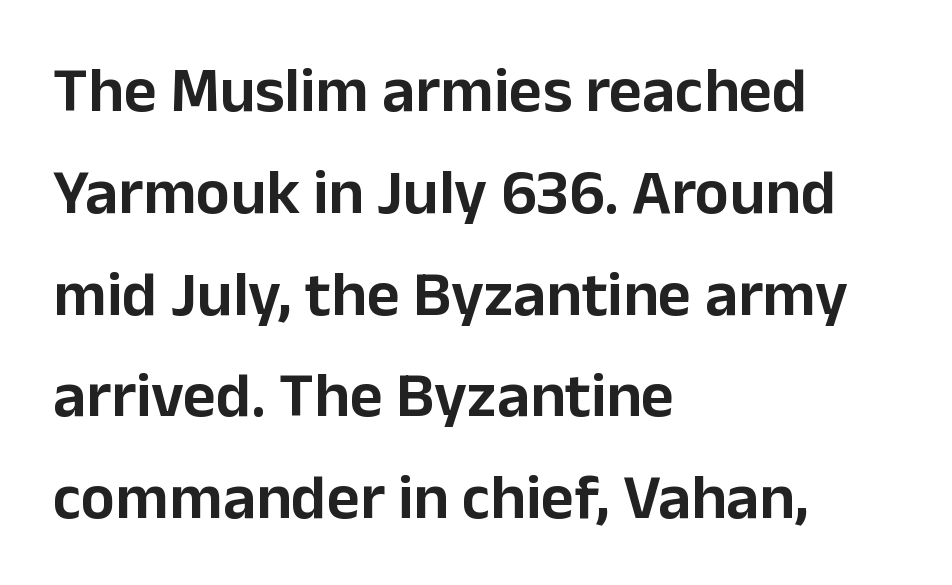
The image shows 64 px sans-serif type, upright; set left-aligned, normal line spacing (1.59x), normal letter spacing, not underlined; low stroke contrast and a medium x-height.
